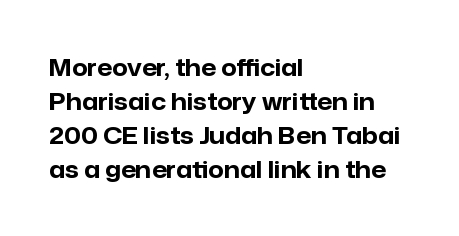
The passage shown stacks its lines at a standard gap. These lines keep a tight, regular rhythm from letter to letter. Descenders hang freely into open space. The sample has been set heavy, in full bold. Leftover space on each line is placed entirely after the last word. Nope, not italic — everything's standing straight.
